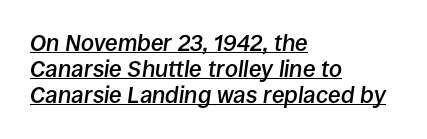
The image shows 23 px text type, italic (leaning right); set left-aligned, tight line spacing (1.13x), normal letter spacing, underlined.
